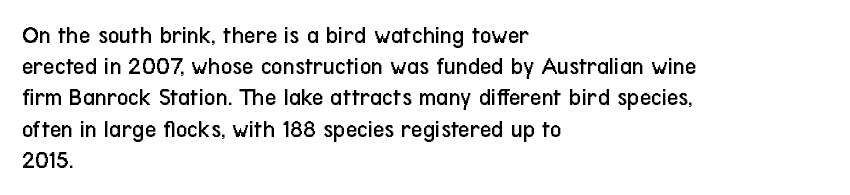
Spacing between characters is what you'd get straight out of the box. Ordinary non-slanted type is in use. The compositor pushed each line to the left boundary. Rows of type keep a routine distance in the vertical direction.
